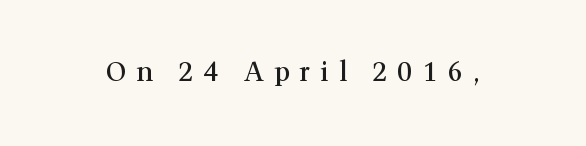
Firm but not heavy-handed strokes: this text is semibold. Between one letter and the next there's a generous, obvious gap. Descenders are the only things crossing below the line. Ordinary non-slanted type is in use.
